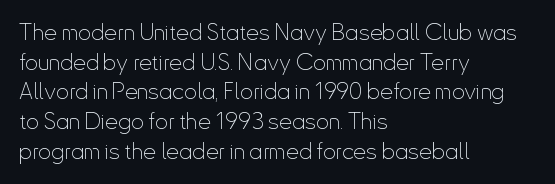
Q: Is the text bold? A: No.
Q: Is the text italic (slanted)? A: No, it is upright.
Q: Is the text underlined? A: No.
Q: How is the paragraph aligned? A: Left-aligned.
Q: Is the spacing between letters normal or unusually wide? A: Normal.
Q: Is the spacing between lines tight, normal or loose? A: Normal.
